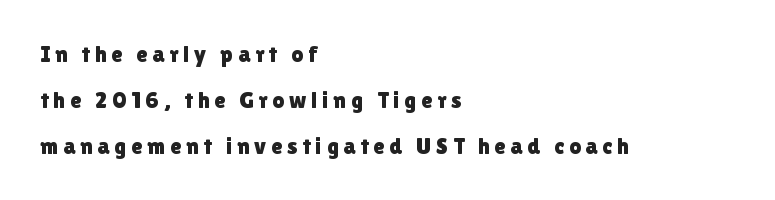
This block would shrink considerably if given ordinary leading; it's expanded now. A typesetter would mark this as roman, not italic. This sample is left-justified, so line endings fall wherever the words run out. Letters rest on an invisible, unmarked baseline. Someone cranked the tracking dial way up on this one.
